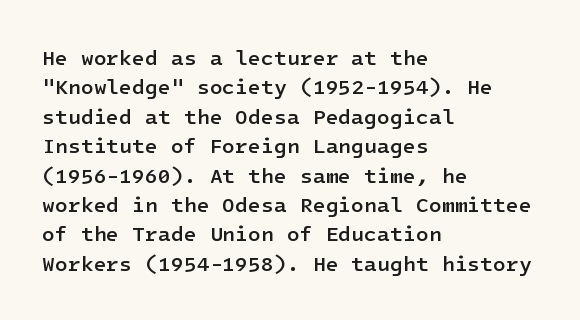
Q: Is the text bold? A: Semi-bold.
Q: Is the text italic (slanted)? A: No, it is upright.
Q: Is the text underlined? A: No.
Q: How is the paragraph aligned? A: Left-aligned.
Q: Is the spacing between letters normal or unusually wide? A: Normal.
Q: Is the spacing between lines tight, normal or loose? A: Normal.
